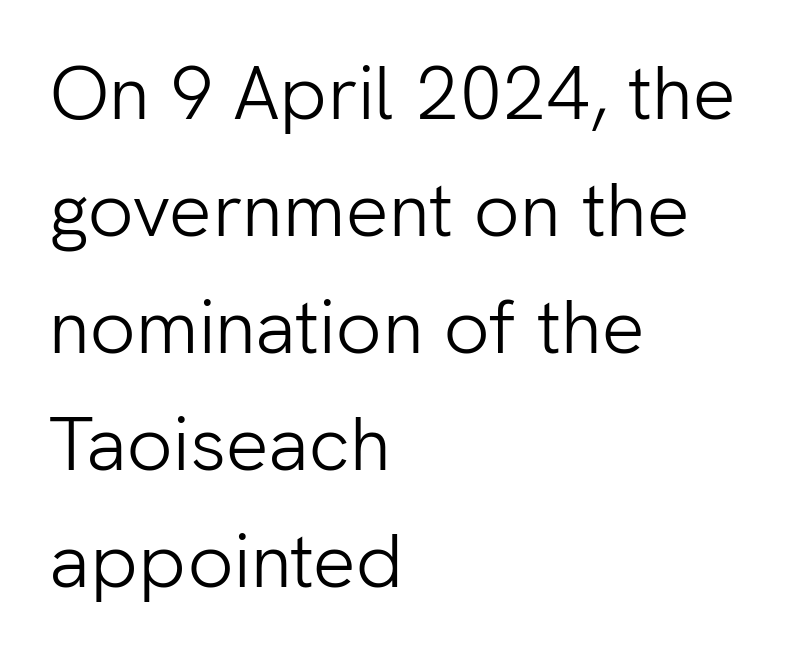
The image shows 76 px light sans-serif type, upright; set left-aligned, normal line spacing (1.54x), normal letter spacing, not underlined; low stroke contrast and a medium x-height.
